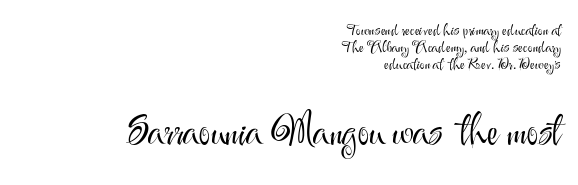
The image shows 40 px light sans-serif type; set right-aligned, tight line spacing (1.06x), normal letter spacing, not underlined; the second (bottom) block is 2.5x larger; medium stroke contrast and a small x-height.
